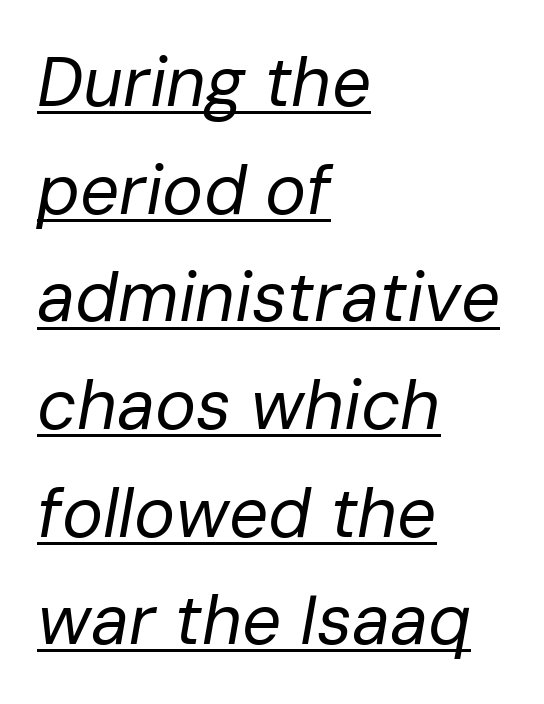
Compared with ordinary roman type, these characters are visibly tilted. Horizontal alignment here is leftward, the default for most running prose. A rule runs beneath these lines of type. No heavy texture on the line: the type isn't bold. Successive baselines arrive at the customary interval. These lines are rendered in a variable-pitch font.
